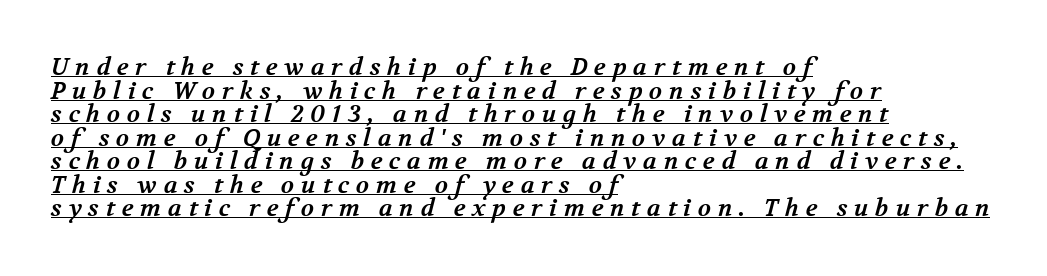
The image shows 24 px bold type; set left-aligned, tight line spacing (0.98x), unusually wide letter spacing (+0.28 em), underlined.
